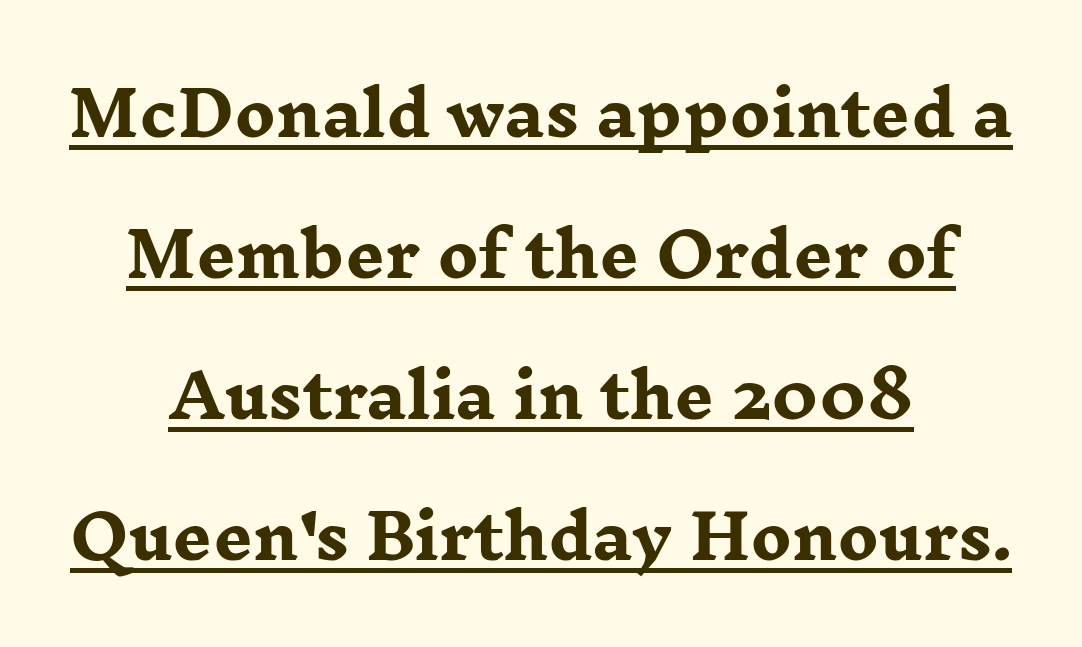
Students, observe the line beneath the letters — that is underlining. What weight is shown? A full bold with thick strokes. Examine the stroke ends and you'll spot serifs. Notice the wide empty band between every row — that's loose leading.
